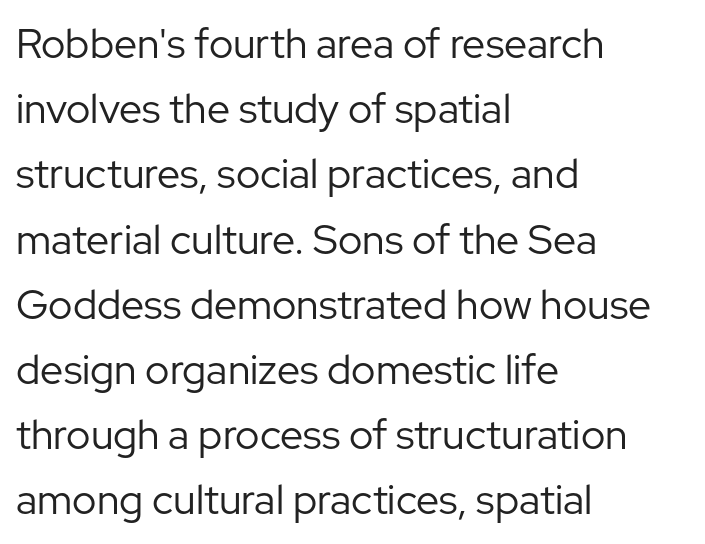
{"serif": "no", "italic": "no", "bold": "no", "weight": "regular", "width": "normal", "stroke_contrast": "low", "x_height": "medium", "monospaced": "no", "underline": "no", "align": "left", "line_spacing": "normal", "line_spacing_ratio": 1.59, "letter_spacing": "normal", "letter_spacing_em": 0.0, "glyph_px": 41}
